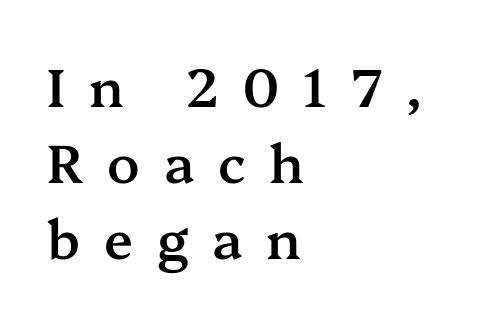
{"serif": "yes", "italic": "no", "bold": "semi", "weight": "semibold", "width": "normal", "stroke_contrast": "medium", "x_height": "medium", "monospaced": "no", "underline": "no", "align": "left", "line_spacing": "normal", "line_spacing_ratio": 1.43, "letter_spacing": "wide", "letter_spacing_em": 0.45, "glyph_px": 53}
